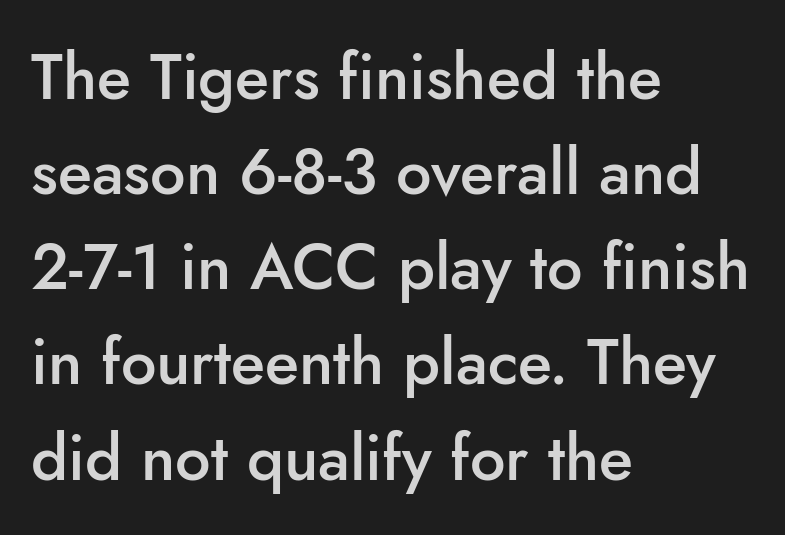
Observe the ordinary spacing: letters are neighbours, not strangers. The passage shown stacks its lines at a standard gap. Nothing sits at the stroke ends, so this counts as sans-serif. What weight is shown? A semibold, between regular and bold. The rendering anchors every line to the left-hand side. You could not count columns in this text — the font is proportionally spaced.
